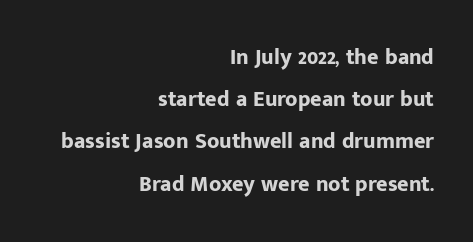
Q: Is the text bold? A: Yes.
Q: Is the text italic (slanted)? A: No, it is upright.
Q: Is the text underlined? A: No.
Q: How is the paragraph aligned? A: Right-aligned.
Q: Is the spacing between letters normal or unusually wide? A: Normal.
Q: Is the spacing between lines tight, normal or loose? A: Loose.
